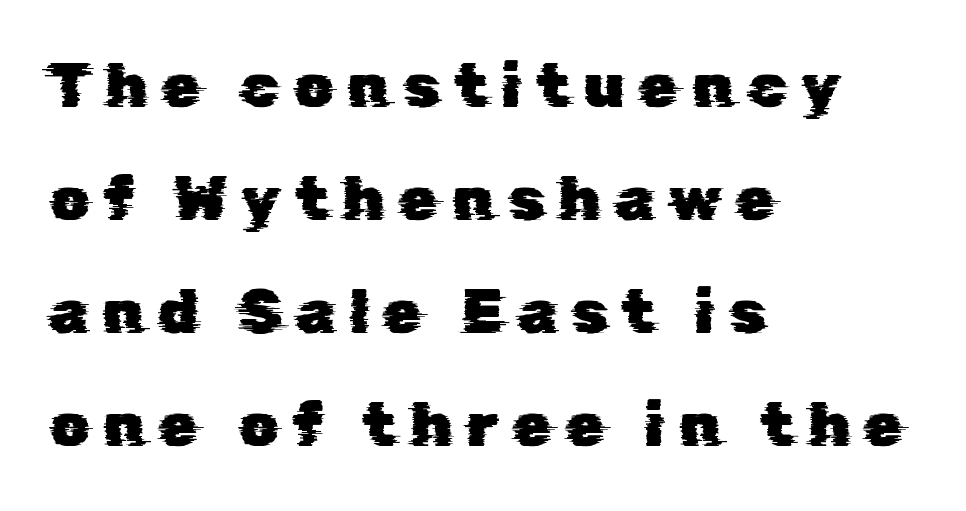
The image shows 62 px sans-serif type; set left-aligned, line spacing 1.82x, unusually wide letter spacing (+0.23 em), not underlined; low stroke contrast and a medium x-height.
